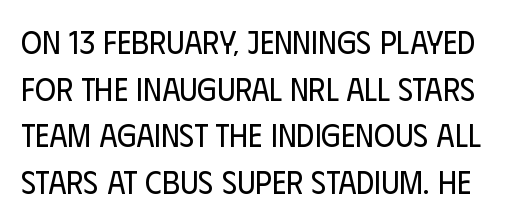
The image shows 32 px regular-weight, condensed sans-serif type, upright; set normal line spacing (1.46x), normal letter spacing, not underlined; low stroke contrast and a large x-height.
